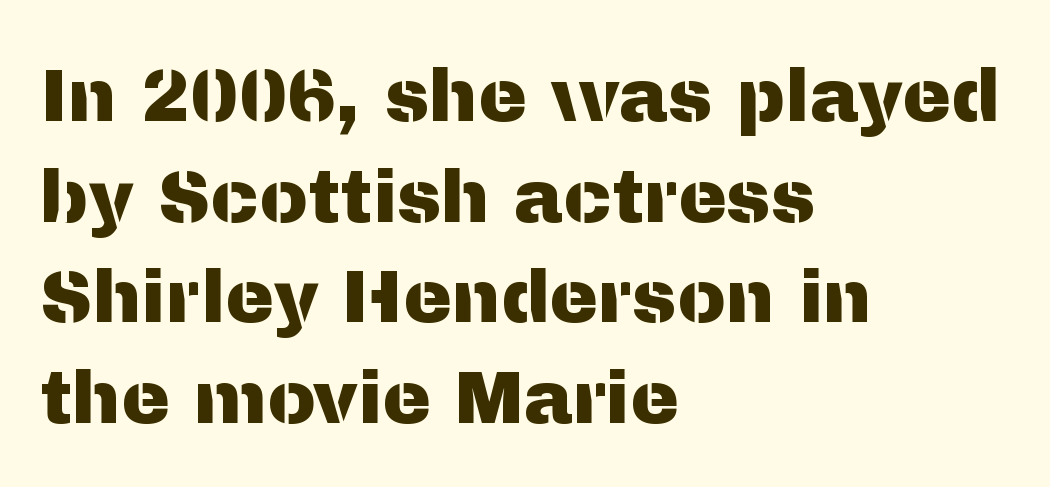
Q: Is the text italic (slanted)? A: No, it is upright.
Q: Is the typeface a serif or a sans-serif typeface? A: Sans-serif.
Q: Is the text underlined? A: No.
Q: How is the paragraph aligned? A: Left-aligned.
Q: Is the spacing between letters normal or unusually wide? A: Normal.
Q: Is the spacing between lines tight, normal or loose? A: Normal.
Q: Width (condensed, normal, or wide)? A: Normal.
Q: Stroke contrast? A: Medium.
Q: x-height? A: Medium.
Q: Monospaced? A: No.
